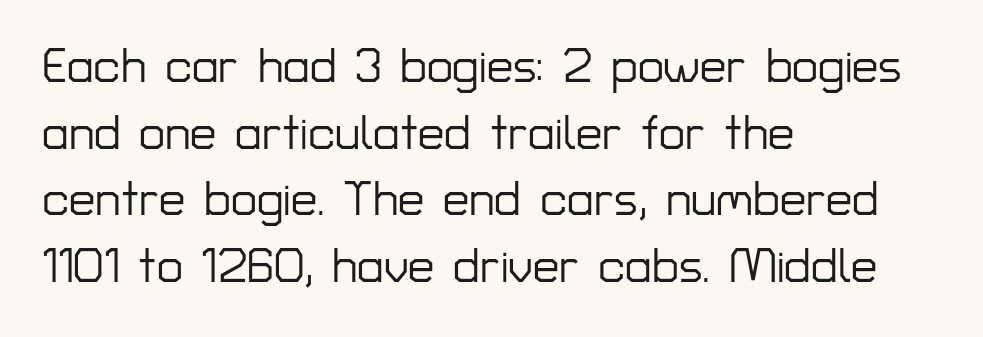
The image shows 47 px sans-serif type, upright; set left-aligned, normal line spacing (1.42x), normal letter spacing, not underlined; low stroke contrast and a medium x-height.
